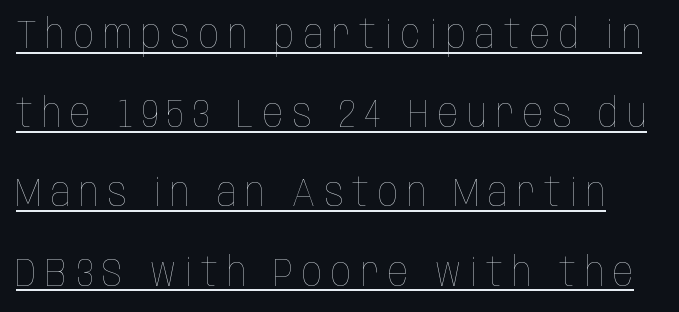
{"italic": "no", "bold": "no", "weight": "thin", "width": "condensed", "stroke_contrast": "low", "x_height": "large", "monospaced": "no", "underline": "yes", "line_spacing": "loose", "line_spacing_ratio": 1.98, "letter_spacing": "wide", "letter_spacing_em": 0.22, "glyph_px": 40}
